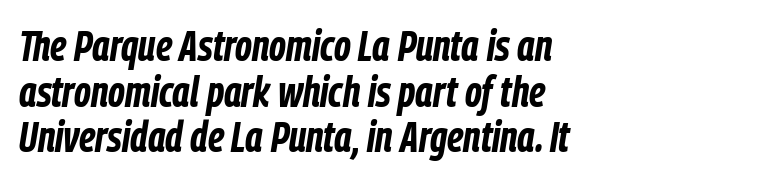
{"italic": "yes", "lean": "right", "slant_degrees": 9, "bold": "yes", "weight": "bold", "width": "condensed", "stroke_contrast": "low", "x_height": "medium", "monospaced": "no", "underline": "no", "align": "left", "line_spacing": "tight", "line_spacing_ratio": 1.06, "letter_spacing": "normal", "letter_spacing_em": 0.0, "glyph_px": 43}
